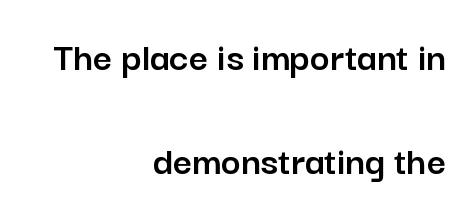
Q: Is the text italic (slanted)? A: No, it is upright.
Q: Is the typeface a serif or a sans-serif typeface? A: Sans-serif.
Q: Is the text underlined? A: No.
Q: How is the paragraph aligned? A: Right-aligned.
Q: Is the spacing between letters normal or unusually wide? A: Normal.
Q: Is the spacing between lines tight, normal or loose? A: Loose.
Q: Width (condensed, normal, or wide)? A: Normal.
Q: Stroke contrast? A: Low.
Q: x-height? A: Medium.
Q: Monospaced? A: No.
